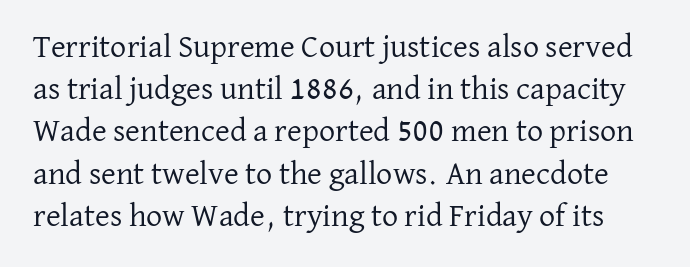
Q: Is the text bold? A: No.
Q: Is the text italic (slanted)? A: No, it is upright.
Q: Is the typeface a serif or a sans-serif typeface? A: Serif.
Q: Is the text underlined? A: No.
Q: Is the spacing between letters normal or unusually wide? A: Normal.
Q: Is the spacing between lines tight, normal or loose? A: Normal.
Q: Width (condensed, normal, or wide)? A: Normal.
Q: Stroke contrast? A: Low.
Q: x-height? A: Medium.
Q: Monospaced? A: No.
